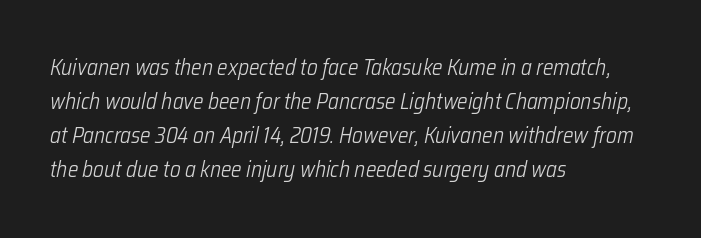
Q: Is the text bold? A: No.
Q: Is the text italic (slanted)? A: Yes, it leans right by about 12 degrees.
Q: Is the text underlined? A: No.
Q: How is the paragraph aligned? A: Left-aligned.
Q: Is the spacing between letters normal or unusually wide? A: Normal.
Q: Is the spacing between lines tight, normal or loose? A: Normal.
